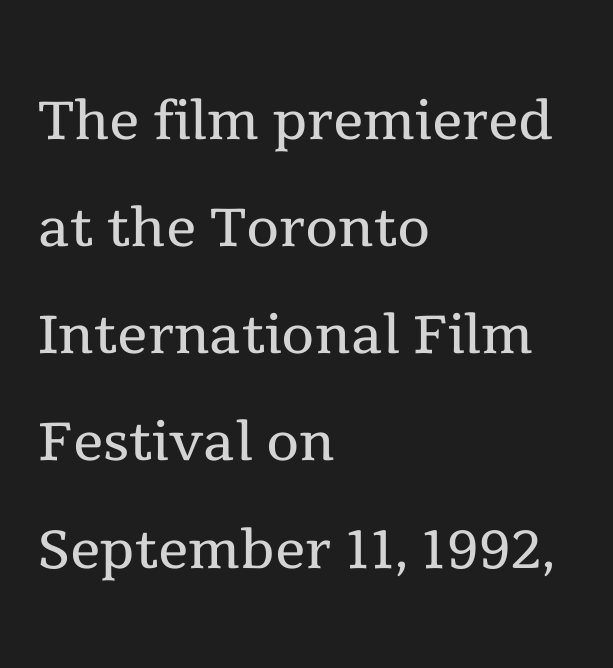
Q: Is the text bold? A: No.
Q: Is the text italic (slanted)? A: No, it is upright.
Q: Is the typeface a serif or a sans-serif typeface? A: Serif.
Q: Is the text underlined? A: No.
Q: How is the paragraph aligned? A: Left-aligned.
Q: Is the spacing between letters normal or unusually wide? A: Normal.
Q: Is the spacing between lines tight, normal or loose? A: Normal.
Q: Width (condensed, normal, or wide)? A: Normal.
Q: x-height? A: Medium.
Q: Monospaced? A: No.
